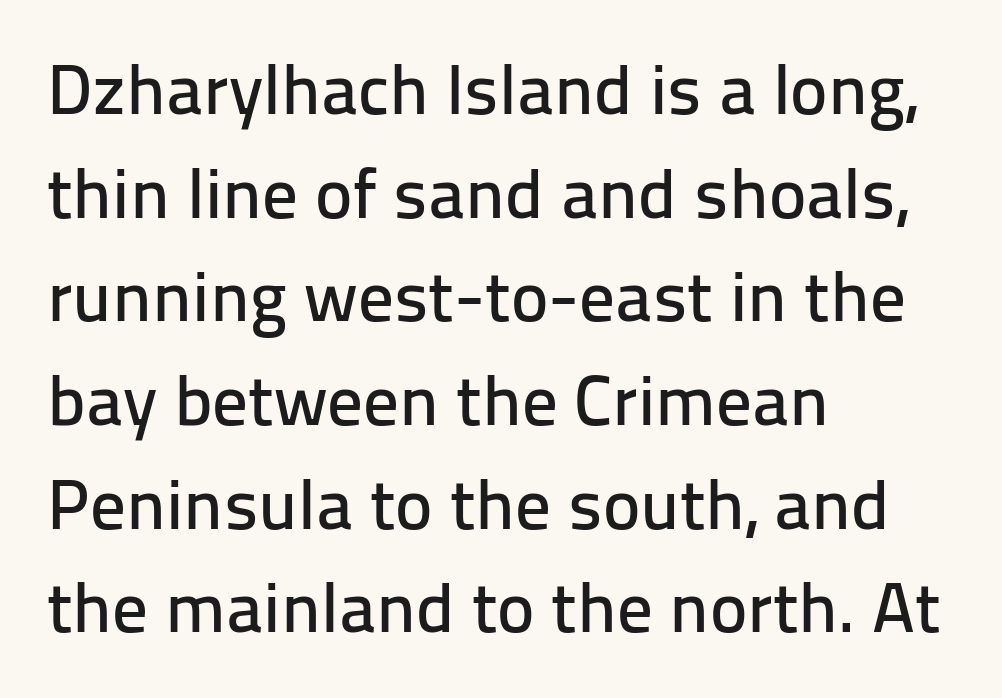
The image shows 71 px sans-serif type, upright; set left-aligned, normal line spacing (1.46x), normal letter spacing, not underlined; low stroke contrast and a medium x-height.
